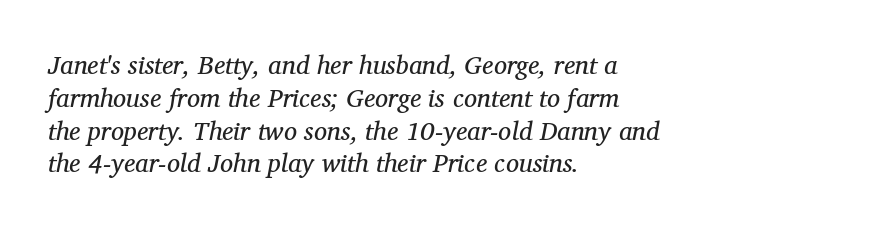
The image shows 26 px text type, italic (leaning right); set left-aligned, normal line spacing (1.26x), normal letter spacing, not underlined.
